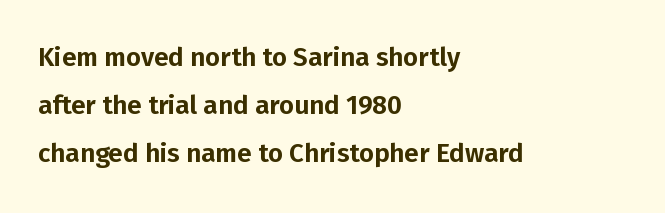
The image shows 26 px text type, upright; set left-aligned, line spacing 1.84x, normal letter spacing, not underlined.
